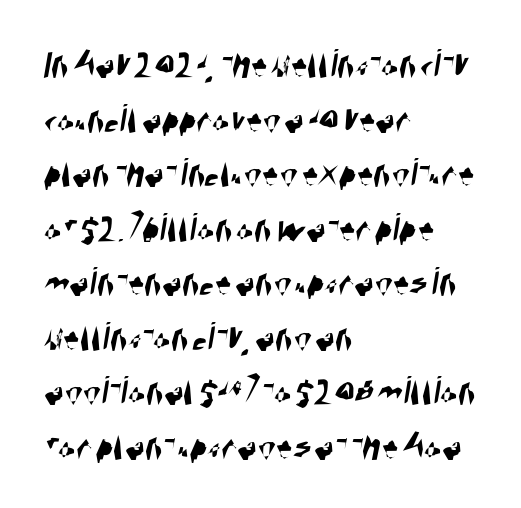
The text block is weighted toward the left margin, trailing off unevenly rightward. Nobody touched the tracking dial on this one. Letterform terminals end flat and unadorned throughout the passage. The foot of each line stays bare and open. Think of a printed novel: that variable character pitch is what you see here.
